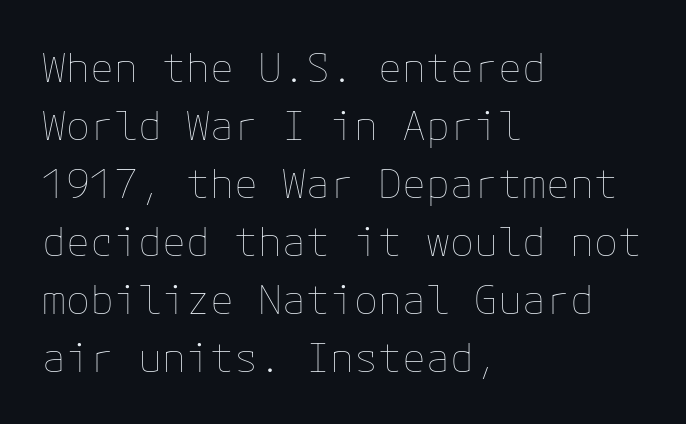
{"italic": "no", "bold": "no", "weight": "thin", "width": "normal", "stroke_contrast": "low", "x_height": "medium", "underline": "no", "align": "left", "line_spacing": "normal", "line_spacing_ratio": 1.45, "letter_spacing": "normal", "letter_spacing_em": 0.0, "glyph_px": 40}
